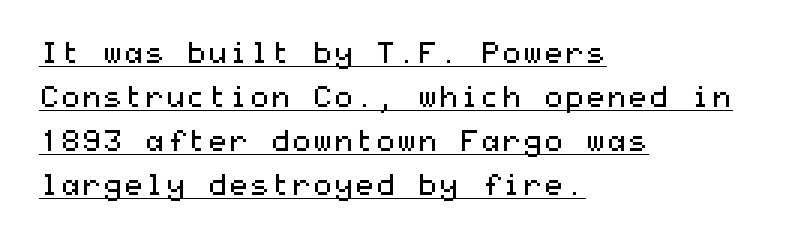
Q: Is the text bold? A: No.
Q: Is the text italic (slanted)? A: No, it is upright.
Q: Is the typeface a serif or a sans-serif typeface? A: Sans-serif.
Q: Is the text underlined? A: Yes.
Q: How is the paragraph aligned? A: Left-aligned.
Q: Is the spacing between letters normal or unusually wide? A: Normal.
Q: Is the spacing between lines tight, normal or loose? A: Normal.
Q: Width (condensed, normal, or wide)? A: Wide.
Q: Stroke contrast? A: Medium.
Q: x-height? A: Medium.
